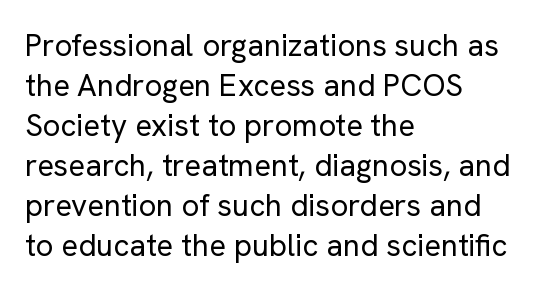
Q: Is the text bold? A: No.
Q: Is the text italic (slanted)? A: No, it is upright.
Q: Is the typeface a serif or a sans-serif typeface? A: Sans-serif.
Q: Is the text underlined? A: No.
Q: How is the paragraph aligned? A: Left-aligned.
Q: Is the spacing between letters normal or unusually wide? A: Normal.
Q: Is the spacing between lines tight, normal or loose? A: Normal.
Q: Width (condensed, normal, or wide)? A: Normal.
Q: Stroke contrast? A: Low.
Q: x-height? A: Medium.
Q: Monospaced? A: No.
